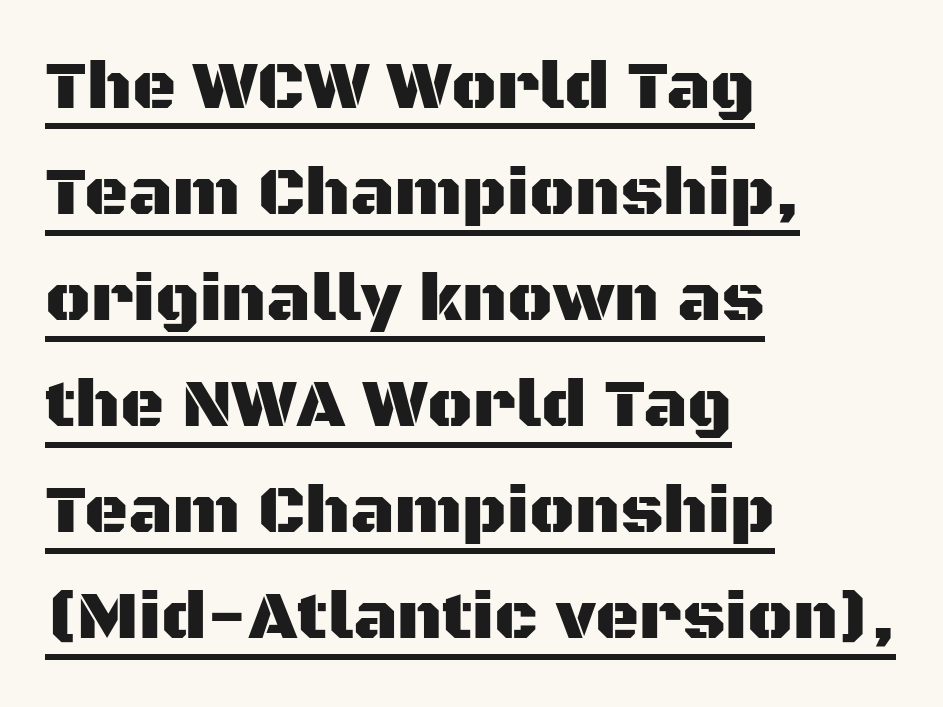
The rag falls on the right side of this text block. Descenders here cross a horizontal rule under the line. The face used here is proportionally spaced, like ordinary book or web type. Designer's note — italics off, roman on. What kind of face is this? One without serifs — a sans. Vertically, the passage feels balanced, rows spaced as you'd expect.
